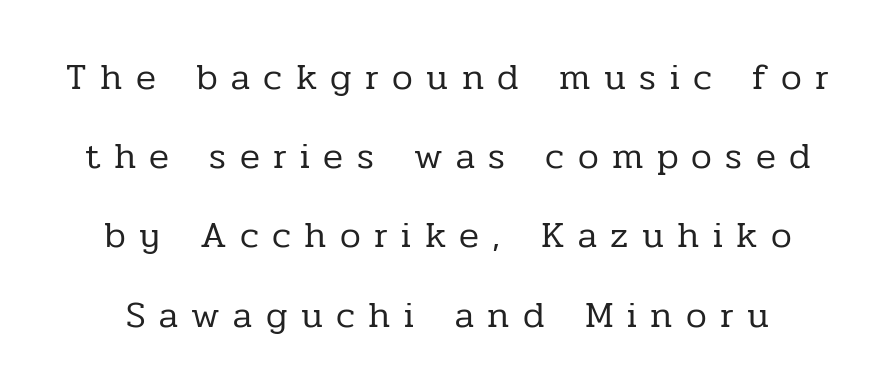
Reading down the column, the eye jumps a long way to each next line. No italicization has been applied; the sample stays upright. In terms of letterspacing, this is a distinctly airy, spread setting. Stroke terminals: seriffed.
